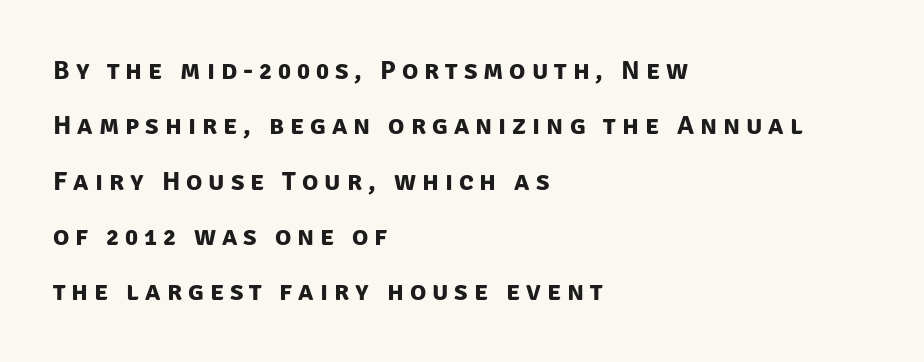
Q: Is the text bold? A: Yes.
Q: Is the text underlined? A: No.
Q: How is the paragraph aligned? A: Left-aligned.
Q: Is the spacing between letters normal or unusually wide? A: Unusually wide.
Q: Is the spacing between lines tight, normal or loose? A: Loose.
